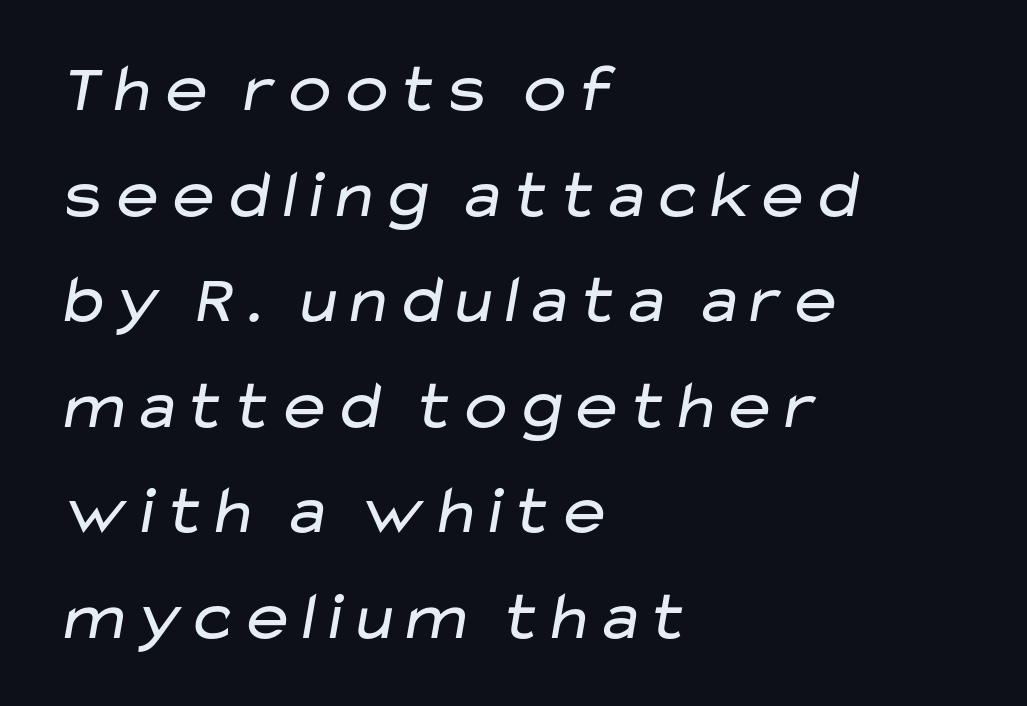
{"serif": "no", "bold": "no", "weight": "regular", "width": "wide", "stroke_contrast": "low", "x_height": "medium", "monospaced": "no", "underline": "no", "align": "left", "line_spacing": "normal", "line_spacing_ratio": 1.53, "letter_spacing": "normal", "letter_spacing_em": 0.0, "glyph_px": 69}
